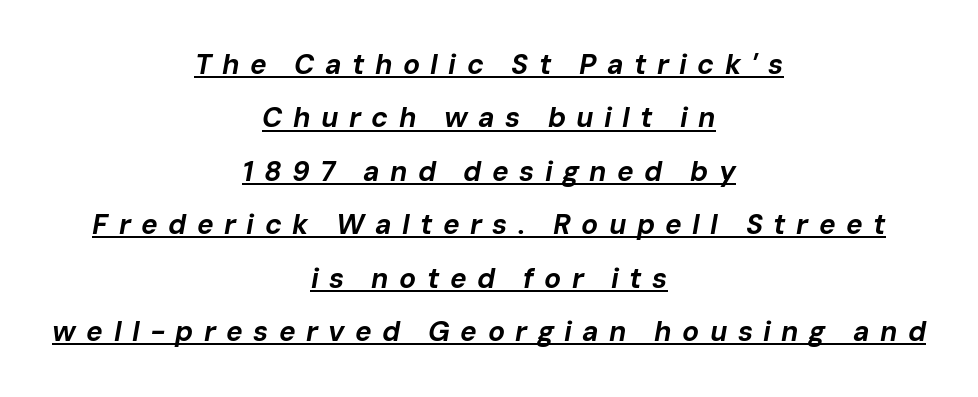
Posture: slanted. Words appear elongated and porous because spacing is wide. Each glyph is drawn with heavy, bold strokes. Which margin do the lines hug? Neither — every line sits in the middle. The letters advance in unequal steps, a hallmark of proportional type.
